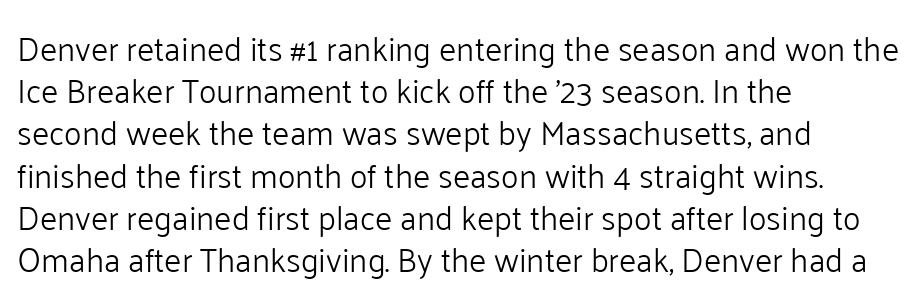
The image shows 33 px light sans-serif type, upright; set left-aligned, normal line spacing (1.28x), normal letter spacing, not underlined; low stroke contrast and a medium x-height.
